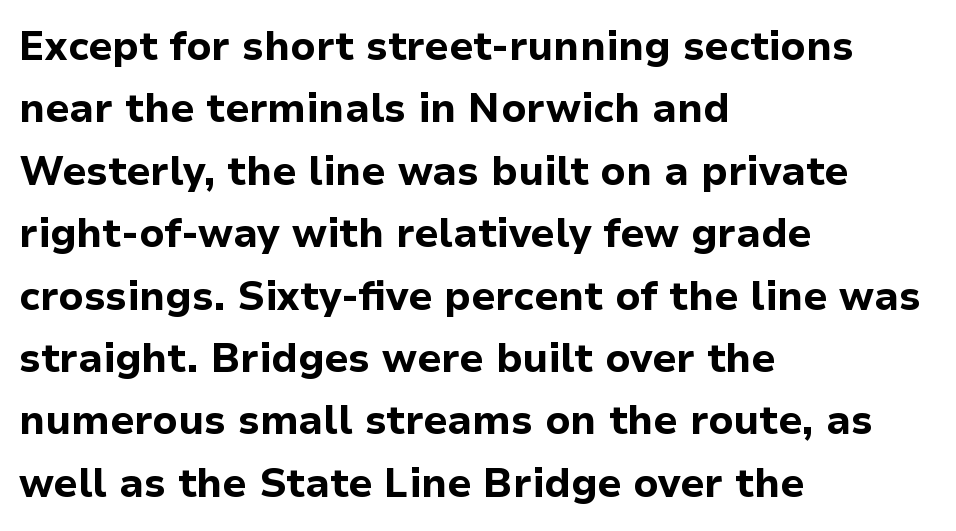
Q: Is the text bold? A: Yes.
Q: Is the text italic (slanted)? A: No, it is upright.
Q: Is the typeface a serif or a sans-serif typeface? A: Sans-serif.
Q: Is the text underlined? A: No.
Q: How is the paragraph aligned? A: Left-aligned.
Q: Is the spacing between letters normal or unusually wide? A: Normal.
Q: Is the spacing between lines tight, normal or loose? A: Normal.
Q: Width (condensed, normal, or wide)? A: Normal.
Q: Stroke contrast? A: Low.
Q: x-height? A: Medium.
Q: Monospaced? A: No.
